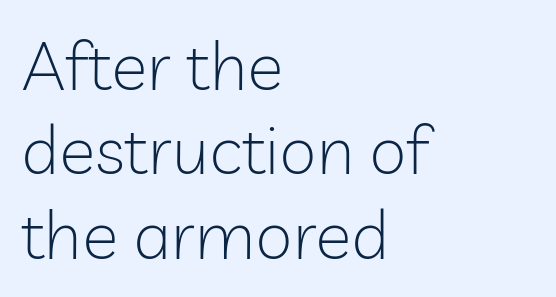
Each letter keeps its own natural width here, so spacing adapts to shape. The tracking reads as untouched default to a designer's eye. The typesetter chose a ragged-right arrangement here. If you drew a line through each stem, it would be perfectly vertical. Letterform terminals end flat and unadorned throughout the passage.
